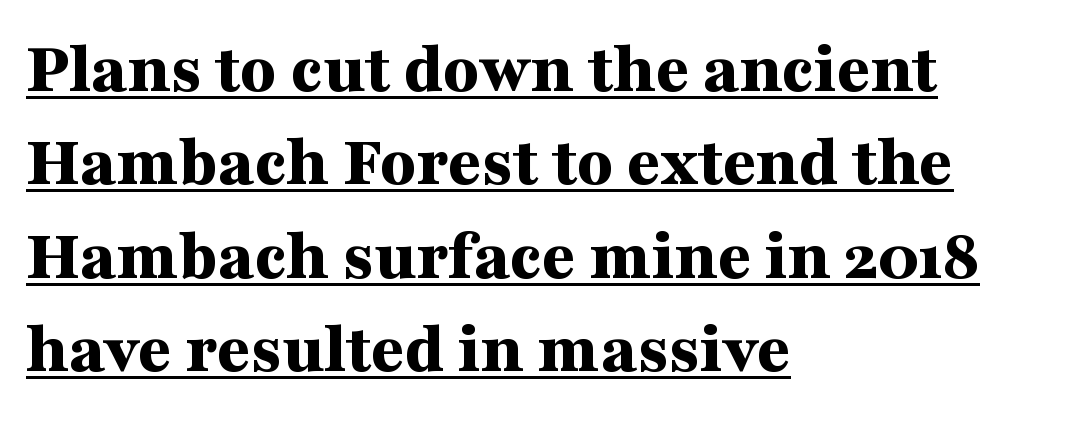
Horizontal alignment here is leftward, the default for most running prose. Do the letters lean? They stand straight. Successive baselines arrive at the customary interval. You'd pick this weight for a headline — it's a proper bold.
